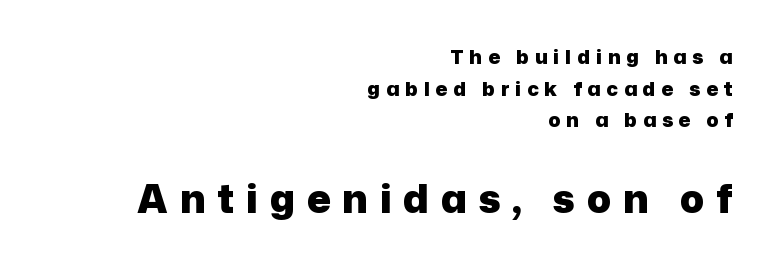
Q: Is the text bold? A: Yes.
Q: Is the text italic (slanted)? A: No, it is upright.
Q: Is the typeface a serif or a sans-serif typeface? A: Sans-serif.
Q: Is the text underlined? A: No.
Q: How is the paragraph aligned? A: Right-aligned.
Q: Is the spacing between letters normal or unusually wide? A: Unusually wide.
Q: Is the spacing between lines tight, normal or loose? A: Normal.
Q: Which block of text is set in a larger size, the first (top) or the second (bottom)? A: The second (bottom) one.
Q: Width (condensed, normal, or wide)? A: Normal.
Q: Stroke contrast? A: Low.
Q: x-height? A: Medium.
Q: Monospaced? A: No.
